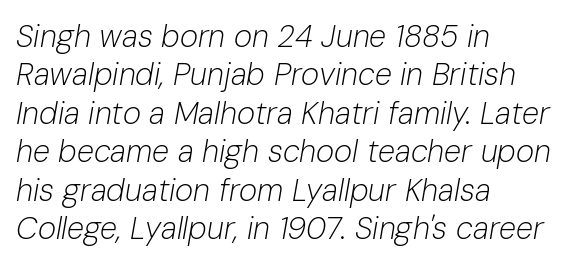
{"italic": "yes", "lean": "right", "slant_degrees": 10, "bold": "no", "weight": "light", "width": "normal", "stroke_contrast": "low", "x_height": "medium", "monospaced": "no", "underline": "no", "align": "left", "line_spacing_ratio": 1.24, "letter_spacing": "normal", "letter_spacing_em": 0.0, "glyph_px": 31}
